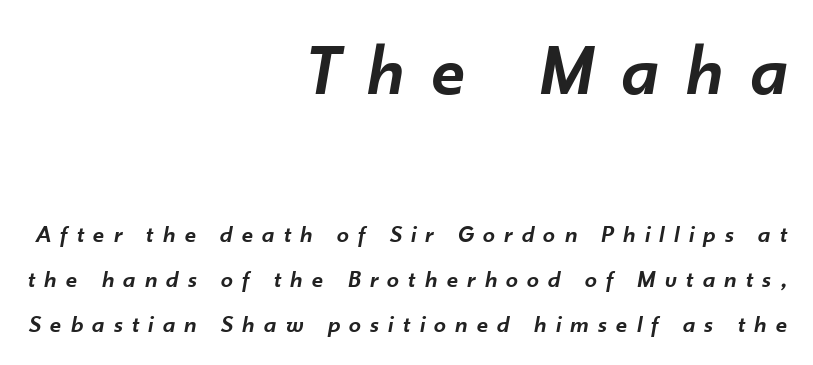
{"italic": "yes", "lean": "right", "slant_degrees": 10, "bold": "semi", "weight": "semibold", "width": "normal", "stroke_contrast": "low", "x_height": "small", "monospaced": "no", "underline": "no", "align": "right", "line_spacing_ratio": 1.88, "letter_spacing": "wide", "letter_spacing_em": 0.39, "larger_block": "first", "size_ratio": 3.0, "glyph_px": 72}
